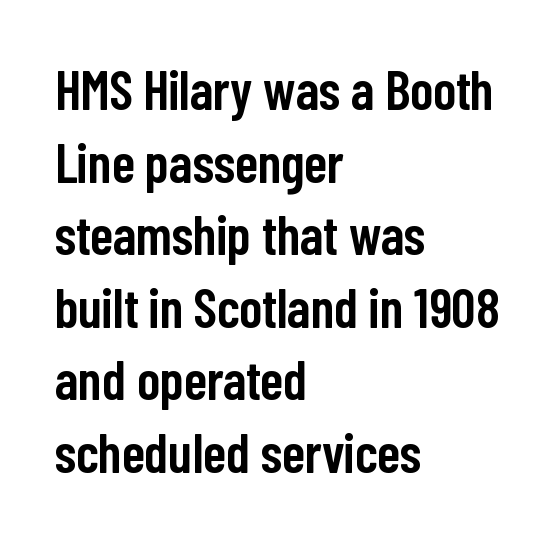
Regarding serifs, this sample does without them. In terms of leading, this rendering sits right in the middle. The font is running at a semibold setting, under full bold. Rule under the text: the space is simply empty. What stands out about the letter spacing? Nothing — it is the standard amount.
